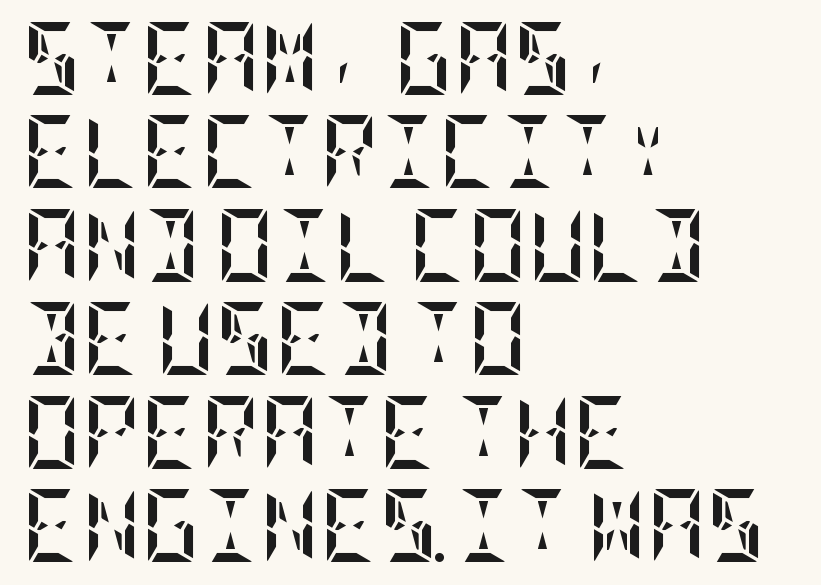
{"italic": "no", "bold": "yes", "weight": "semibold", "width": "condensed", "stroke_contrast": "low", "x_height": "large", "underline": "no", "align": "left", "line_spacing": "normal", "line_spacing_ratio": 1.28, "letter_spacing": "normal", "letter_spacing_em": 0.0, "glyph_px": 73}
